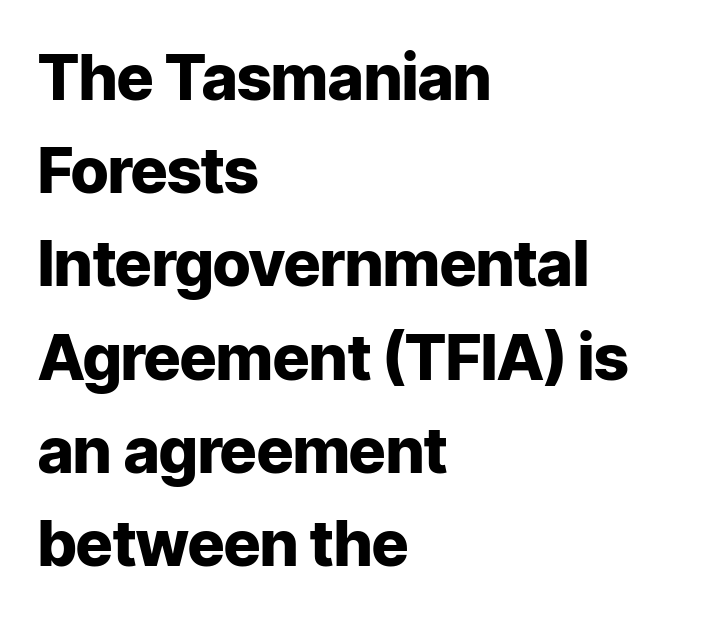
Q: Is the text bold? A: Yes.
Q: Is the text italic (slanted)? A: No, it is upright.
Q: Is the typeface a serif or a sans-serif typeface? A: Sans-serif.
Q: Is the text underlined? A: No.
Q: How is the paragraph aligned? A: Left-aligned.
Q: Is the spacing between letters normal or unusually wide? A: Normal.
Q: Is the spacing between lines tight, normal or loose? A: Normal.
Q: Width (condensed, normal, or wide)? A: Normal.
Q: Stroke contrast? A: Low.
Q: x-height? A: Medium.
Q: Monospaced? A: No.
